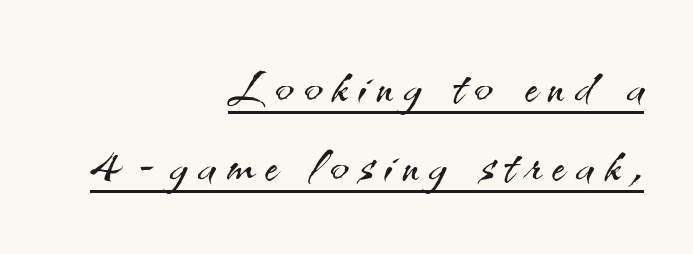
Q: Is the text bold? A: No.
Q: Is the text italic (slanted)? A: Yes.
Q: Is the typeface a serif or a sans-serif typeface? A: Sans-serif.
Q: Is the text underlined? A: Yes.
Q: How is the paragraph aligned? A: Right-aligned.
Q: Width (condensed, normal, or wide)? A: Normal.
Q: Stroke contrast? A: Medium.
Q: x-height? A: Small.
Q: Monospaced? A: No.
